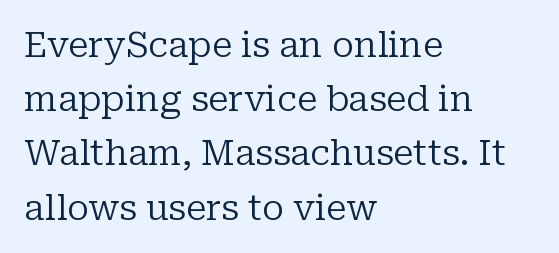
Q: Is the text bold? A: No.
Q: Is the text italic (slanted)? A: No, it is upright.
Q: Is the typeface a serif or a sans-serif typeface? A: Serif.
Q: Is the text underlined? A: No.
Q: How is the paragraph aligned? A: Left-aligned.
Q: Is the spacing between letters normal or unusually wide? A: Normal.
Q: Is the spacing between lines tight, normal or loose? A: Normal.
Q: Width (condensed, normal, or wide)? A: Normal.
Q: Stroke contrast? A: Low.
Q: x-height? A: Medium.
Q: Monospaced? A: No.
